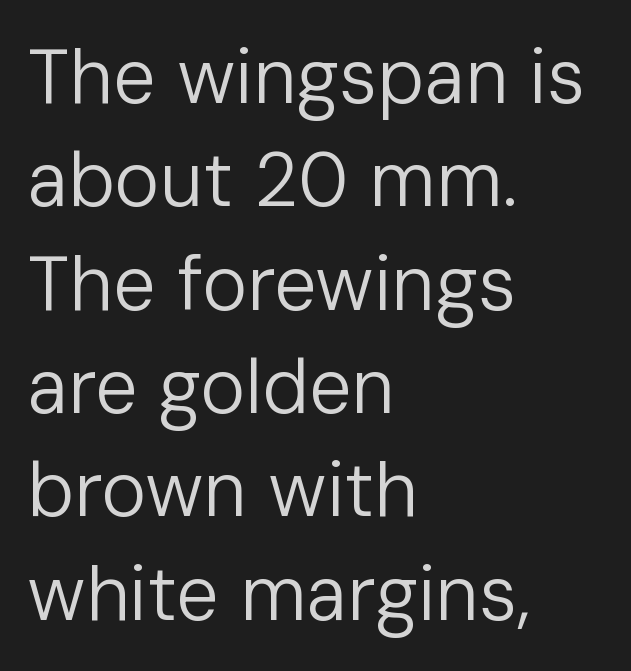
{"serif": "no", "italic": "no", "bold": "no", "weight": "regular", "width": "normal", "stroke_contrast": "low", "x_height": "medium", "monospaced": "no", "underline": "no", "align": "left", "line_spacing": "normal", "line_spacing_ratio": 1.36, "letter_spacing": "normal", "letter_spacing_em": 0.0, "glyph_px": 76}
